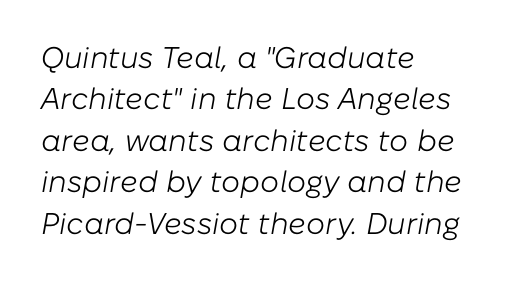
Q: Is the text bold? A: No.
Q: Is the text italic (slanted)? A: Yes, it leans right by about 10 degrees.
Q: Is the text underlined? A: No.
Q: How is the paragraph aligned? A: Left-aligned.
Q: Is the spacing between letters normal or unusually wide? A: Normal.
Q: Is the spacing between lines tight, normal or loose? A: Normal.
Q: Width (condensed, normal, or wide)? A: Normal.
Q: Stroke contrast? A: Low.
Q: x-height? A: Medium.
Q: Monospaced? A: No.
